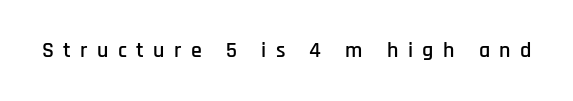
The image shows 22 px text type, upright; set unusually wide letter spacing (+0.43 em), not underlined.
